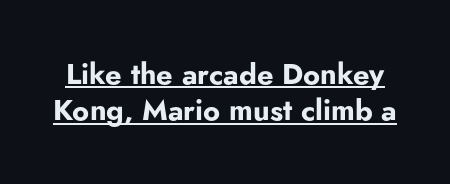
{"serif": "no", "italic": "no", "bold": "yes", "weight": "bold", "width": "normal", "stroke_contrast": "low", "x_height": "small", "monospaced": "no", "underline": "yes", "line_spacing": "normal", "line_spacing_ratio": 1.25, "letter_spacing": "normal", "letter_spacing_em": 0.0, "glyph_px": 29}
